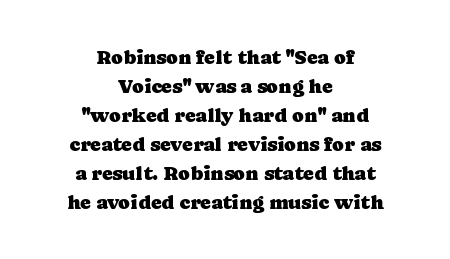
Glyph-to-glyph distance matches everyday printed text. Reading down the column, the eye jumps a familiar distance to each next line. Clear beneath every line of the passage. The paragraph has two soft edges and a firm central axis.
